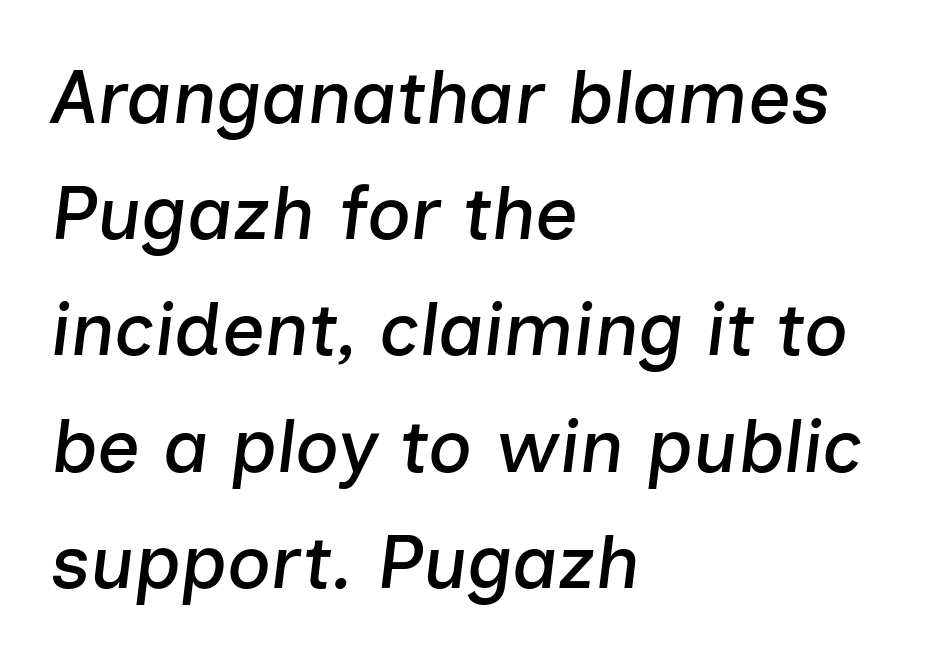
Is this a fixed-width face? No — the glyphs have proportional, varying widths. Lines of text with bare space underneath. Students, observe: this is what conventionally led text looks like. The paragraph shown leans on its left margin. Slant detected: the letters are inclined. Honestly, the letter spacing is just normal — you wouldn't notice it.
